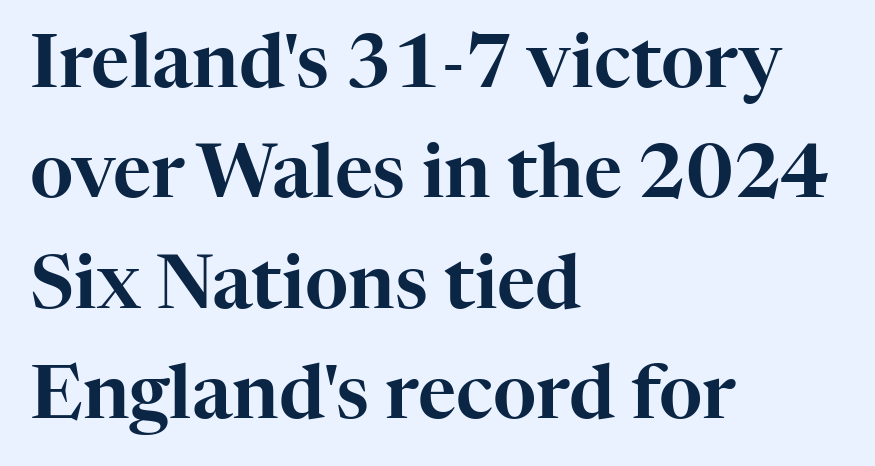
The face used here is proportionally spaced, like ordinary book or web type. A normal amount of white space separates one row of letters from the next. Look at the bottom of the vertical strokes: they flare into serifs here. Line beginnings align vertically; line endings do not.
